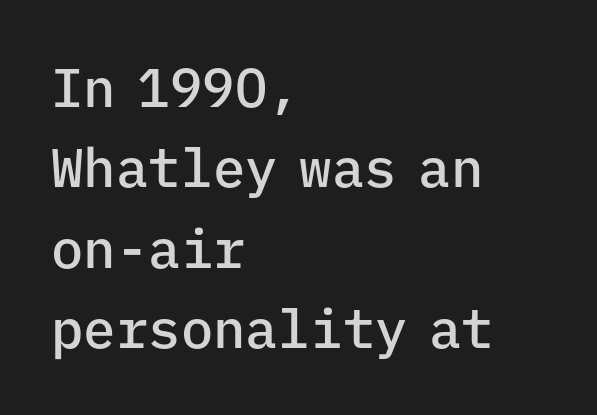
Caption: semibold face, moderately heavy strokes. The designer left line spacing at the default. The typesetter chose a ragged-right arrangement here. The characters display no serif detailing; their extremities are plain. Anything drawn beneath the words? Only blank space.
